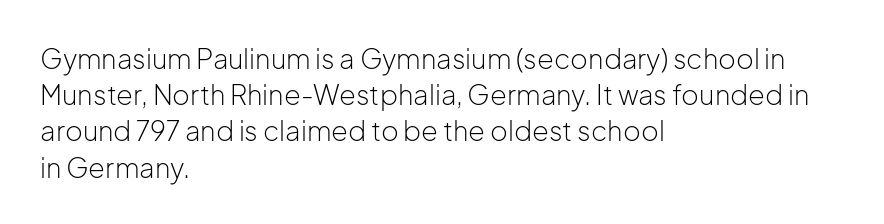
The strokes carry an ordinary text weight at most. Teacher's note: observe the even left margin — that is flush-left alignment. The lines sit at an ordinary, default distance from one another. Does extra space separate the letters? No, they use regular spacing. Posture: vertical. The specimen omits any rule beneath the text block's lines.
